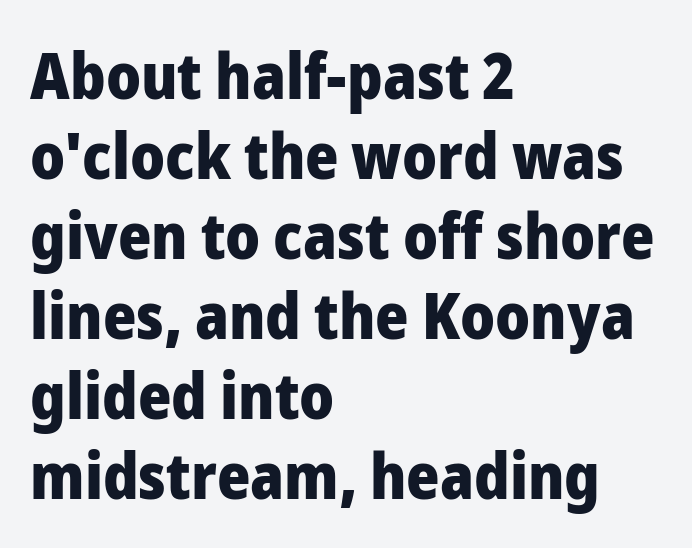
Q: Is the text bold? A: Yes.
Q: Is the text italic (slanted)? A: No, it is upright.
Q: Is the typeface a serif or a sans-serif typeface? A: Sans-serif.
Q: Is the text underlined? A: No.
Q: How is the paragraph aligned? A: Left-aligned.
Q: Is the spacing between letters normal or unusually wide? A: Normal.
Q: Is the spacing between lines tight, normal or loose? A: Normal.
Q: Width (condensed, normal, or wide)? A: Normal.
Q: Stroke contrast? A: Low.
Q: x-height? A: Medium.
Q: Monospaced? A: No.
